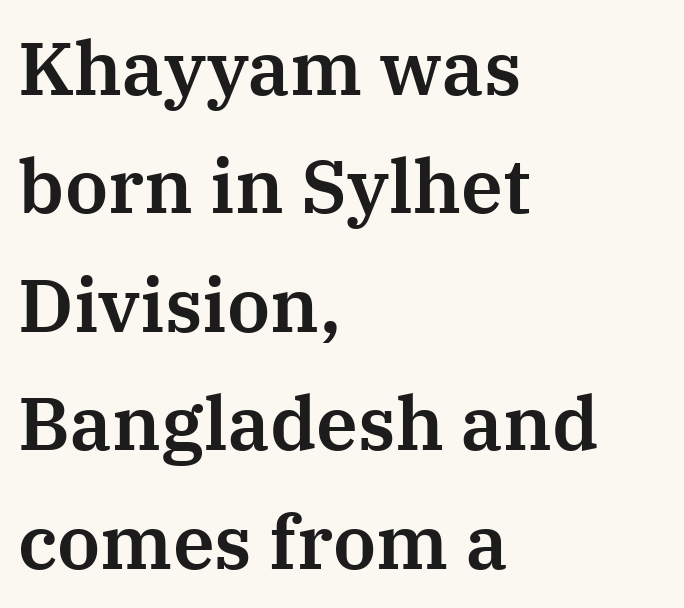
Do the letters lean? They stand straight. The glyphs in this specimen are seriffed. Underlining? Definitely not there. Think of a printed novel: that variable character pitch is what you see here. Horizontal alignment here is leftward, the default for most running prose. Line spacing here is normal.
